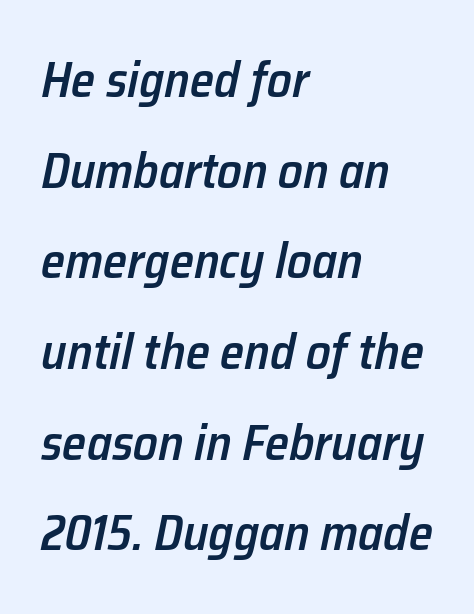
{"italic": "yes", "lean": "right", "slant_degrees": 12, "bold": "semi", "weight": "semibold", "width": "normal", "stroke_contrast": "low", "x_height": "medium", "monospaced": "no", "underline": "no", "align": "left", "line_spacing_ratio": 1.85, "letter_spacing": "normal", "letter_spacing_em": 0.0, "glyph_px": 49}
